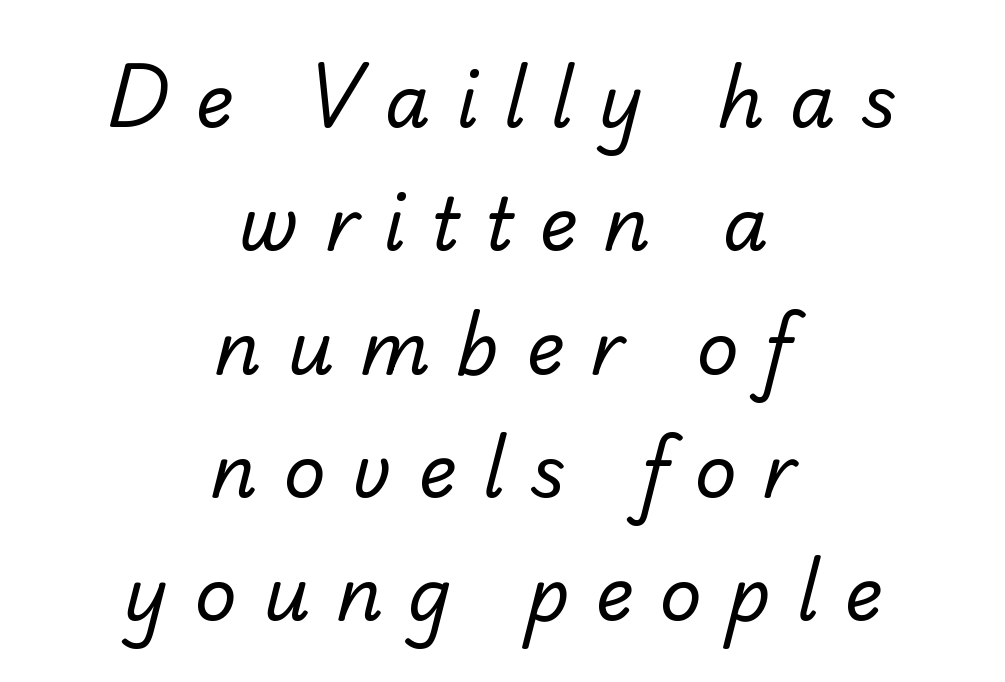
{"serif": "no", "bold": "no", "weight": "regular", "width": "normal", "stroke_contrast": "low", "x_height": "small", "monospaced": "no", "underline": "no", "align": "center", "line_spacing": "normal", "line_spacing_ratio": 1.69, "letter_spacing": "wide", "letter_spacing_em": 0.35, "glyph_px": 73}
